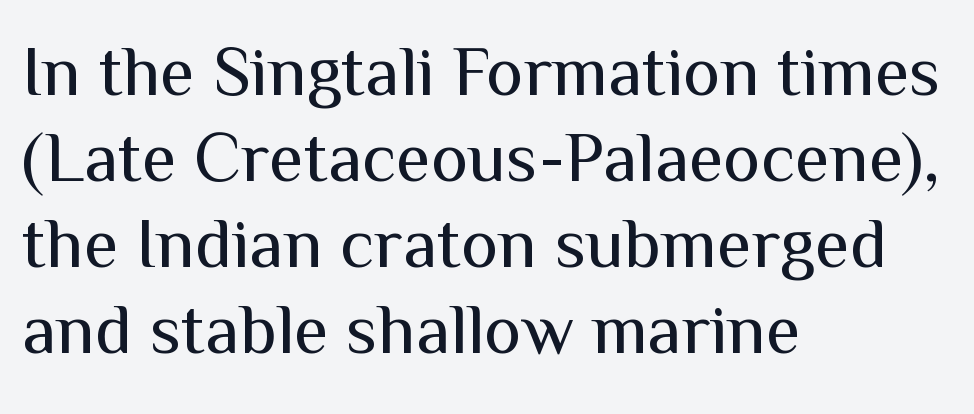
{"serif": "no", "italic": "no", "bold": "no", "weight": "regular", "width": "normal", "stroke_contrast": "medium", "x_height": "medium", "monospaced": "no", "underline": "no", "align": "left", "line_spacing_ratio": 1.21, "letter_spacing": "normal", "letter_spacing_em": 0.0, "glyph_px": 71}
